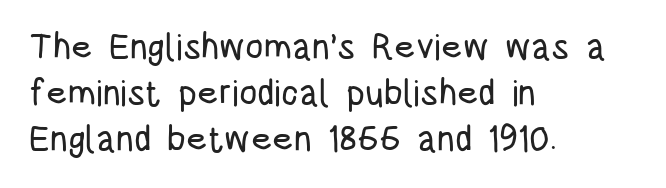
{"serif": "no", "italic": "no", "width": "condensed", "stroke_contrast": "low", "x_height": "large", "monospaced": "no", "underline": "no", "align": "left", "line_spacing": "normal", "line_spacing_ratio": 1.28, "letter_spacing": "normal", "letter_spacing_em": 0.0, "glyph_px": 36}
